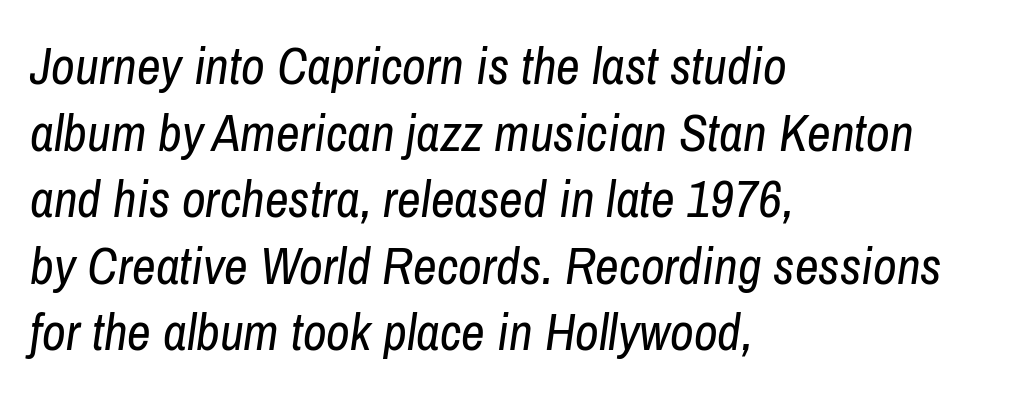
{"italic": "yes", "lean": "right", "slant_degrees": 8, "bold": "no", "weight": "regular", "width": "condensed", "stroke_contrast": "low", "x_height": "medium", "monospaced": "no", "underline": "no", "align": "left", "line_spacing": "normal", "line_spacing_ratio": 1.28, "letter_spacing": "normal", "letter_spacing_em": 0.0, "glyph_px": 52}
